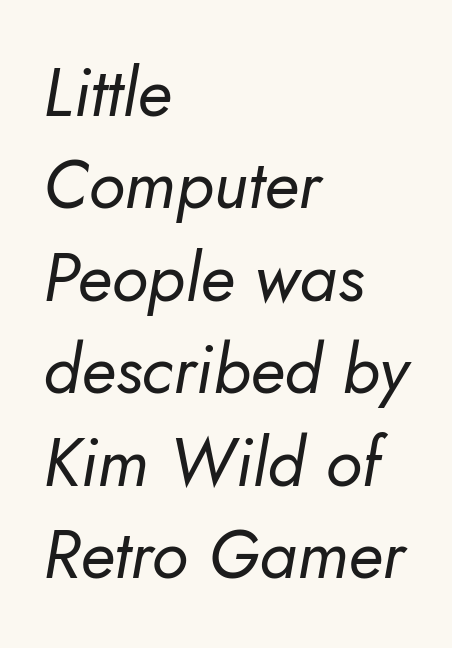
Q: Is the text bold? A: No.
Q: Is the text italic (slanted)? A: Yes, it leans right by about 10 degrees.
Q: Is the text underlined? A: No.
Q: How is the paragraph aligned? A: Left-aligned.
Q: Is the spacing between letters normal or unusually wide? A: Normal.
Q: Is the spacing between lines tight, normal or loose? A: Normal.
Q: Width (condensed, normal, or wide)? A: Normal.
Q: Stroke contrast? A: Low.
Q: x-height? A: Small.
Q: Monospaced? A: No.
